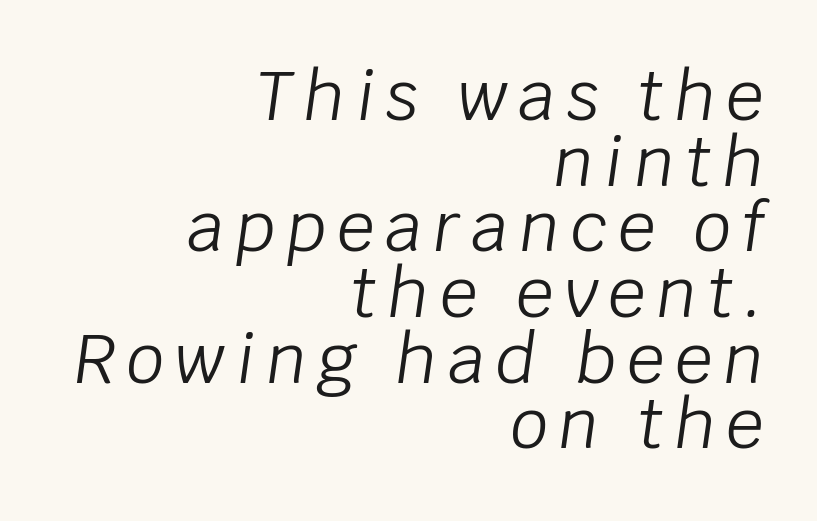
The image shows 67 px light type, italic (leaning right); set right-aligned, tight line spacing (0.98x), not underlined; low stroke contrast and a large x-height.
